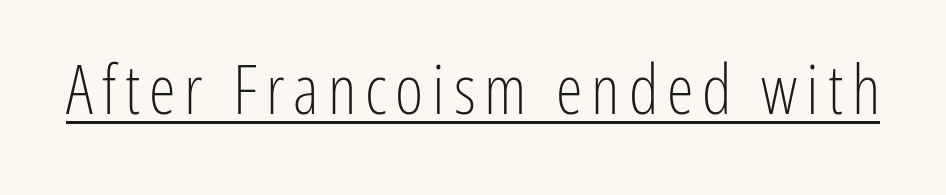
Q: Is the text bold? A: No.
Q: Is the text italic (slanted)? A: No, it is upright.
Q: Is the typeface a serif or a sans-serif typeface? A: Sans-serif.
Q: Is the text underlined? A: Yes.
Q: Width (condensed, normal, or wide)? A: Condensed.
Q: Stroke contrast? A: Low.
Q: x-height? A: Medium.
Q: Monospaced? A: No.
